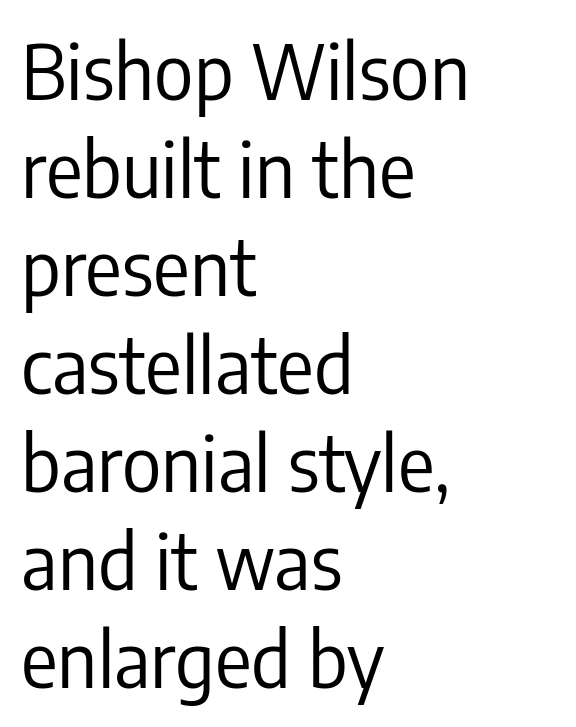
Tall strokes in this sample are plumb rather than angled. Notice how descenders clear the ascenders below comfortably — that's standard leading. Observe the ordinary spacing: letters are neighbours, not strangers. Each row of text sits above clean, open space. The typeface has the unassuming heft of standard copy or less.
